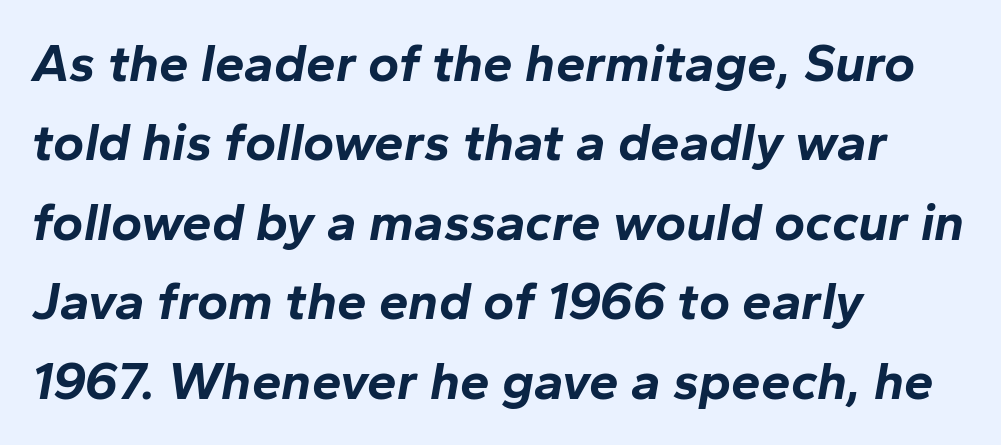
{"italic": "yes", "lean": "right", "slant_degrees": 10, "bold": "yes", "weight": "bold", "width": "normal", "stroke_contrast": "low", "x_height": "medium", "monospaced": "no", "underline": "no", "align": "left", "line_spacing": "normal", "line_spacing_ratio": 1.5, "letter_spacing": "normal", "letter_spacing_em": 0.0, "glyph_px": 53}
